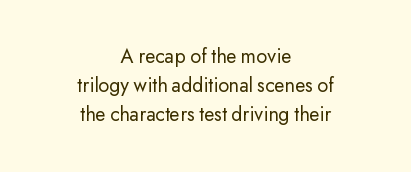
{"italic": "no", "bold": "no", "underline": "no", "align": "center", "line_spacing": "normal", "line_spacing_ratio": 1.37, "letter_spacing": "normal", "letter_spacing_em": 0.0, "glyph_px": 21}
